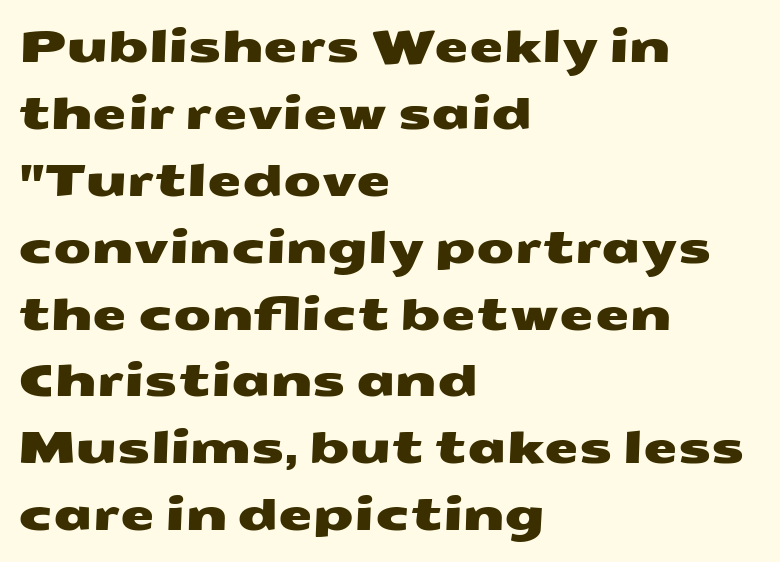
{"serif": "no", "width": "wide", "stroke_contrast": "medium", "x_height": "medium", "monospaced": "no", "underline": "no", "align": "left", "line_spacing": "normal", "line_spacing_ratio": 1.52, "letter_spacing": "normal", "letter_spacing_em": 0.0, "glyph_px": 44}
